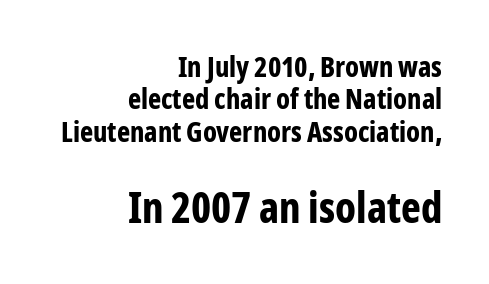
Is the block centered? No — it sits flush against the right margin. The letters in the lower block stand taller than those in the block above. The space beneath each line is pristine and unruled. Is this a fixed-width face? No — the glyphs have proportional, varying widths. The text was rendered using a sans face with plain stroke endings.
